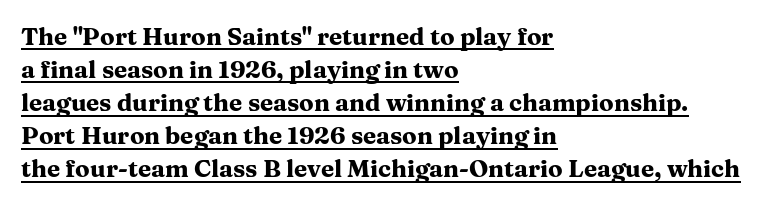
The image shows 24 px bold type, upright; set left-aligned, normal line spacing (1.38x), normal letter spacing, underlined.
